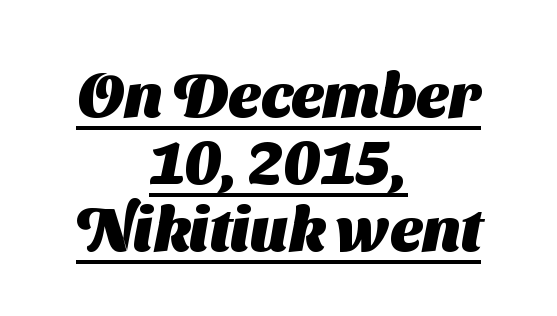
{"serif": "no", "bold": "yes", "weight": "heavy", "width": "normal", "stroke_contrast": "medium", "x_height": "medium", "monospaced": "no", "underline": "yes", "align": "center", "line_spacing": "tight", "line_spacing_ratio": 1.08, "letter_spacing": "normal", "letter_spacing_em": 0.0, "glyph_px": 62}
